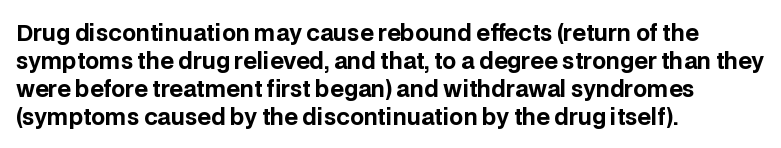
The axis of the letterforms is exactly vertical. Leftover space on each line is placed entirely after the last word. Each row of text sits above clean, open space. Students, note that the glyphs here touch the page at normal intervals.
